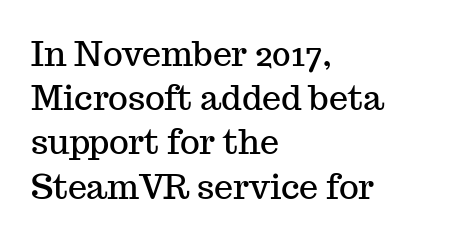
The rendering shows small feet on the letterforms — a serif design. Interline gaps are of average width in this sample. Leftover space on each line is placed entirely after the last word. The type is set solid horizontally, with unmodified tracking.
